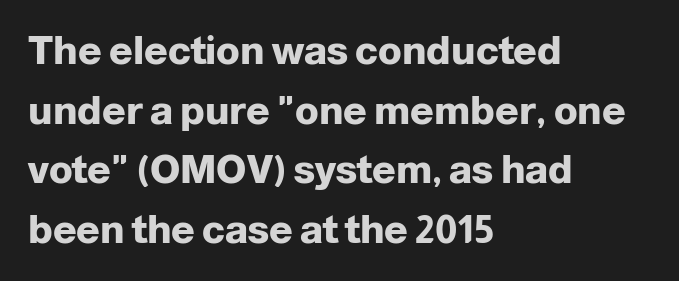
Q: Is the text bold? A: Yes.
Q: Is the text italic (slanted)? A: No, it is upright.
Q: Is the typeface a serif or a sans-serif typeface? A: Sans-serif.
Q: Is the text underlined? A: No.
Q: How is the paragraph aligned? A: Left-aligned.
Q: Is the spacing between letters normal or unusually wide? A: Normal.
Q: Is the spacing between lines tight, normal or loose? A: Normal.
Q: Width (condensed, normal, or wide)? A: Normal.
Q: Stroke contrast? A: Low.
Q: x-height? A: Medium.
Q: Monospaced? A: No.
